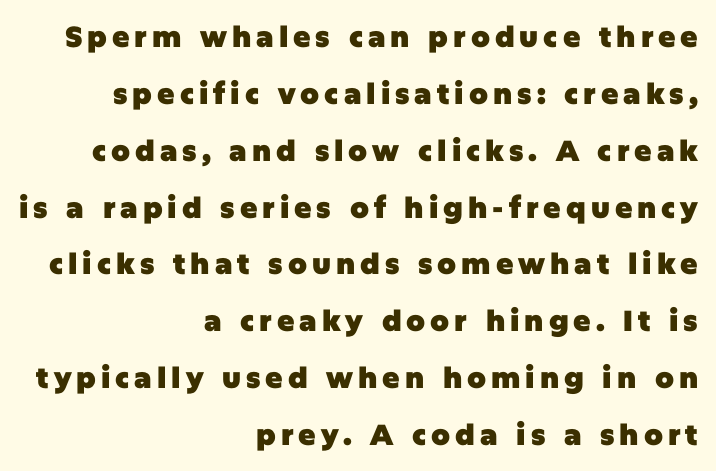
Type style note: lacks serifs. The block of text is sparse from top to bottom, with ample space between rows. Descenders are the only things crossing below the line. Typographic density is high because the face is bold. Character widths vary here, with narrow letters taking less room than wide ones.
